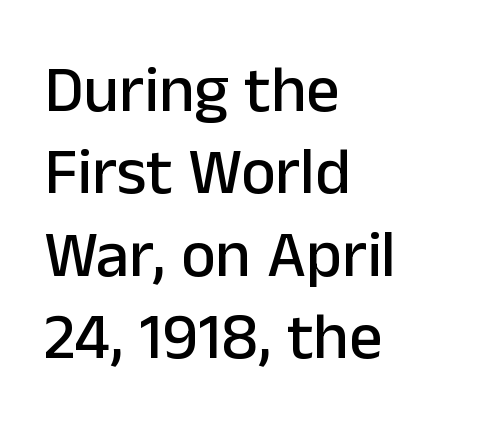
Q: Is the text italic (slanted)? A: No, it is upright.
Q: Is the typeface a serif or a sans-serif typeface? A: Sans-serif.
Q: Is the text underlined? A: No.
Q: How is the paragraph aligned? A: Left-aligned.
Q: Is the spacing between letters normal or unusually wide? A: Normal.
Q: Is the spacing between lines tight, normal or loose? A: Normal.
Q: Width (condensed, normal, or wide)? A: Normal.
Q: Stroke contrast? A: Low.
Q: x-height? A: Medium.
Q: Monospaced? A: No.
